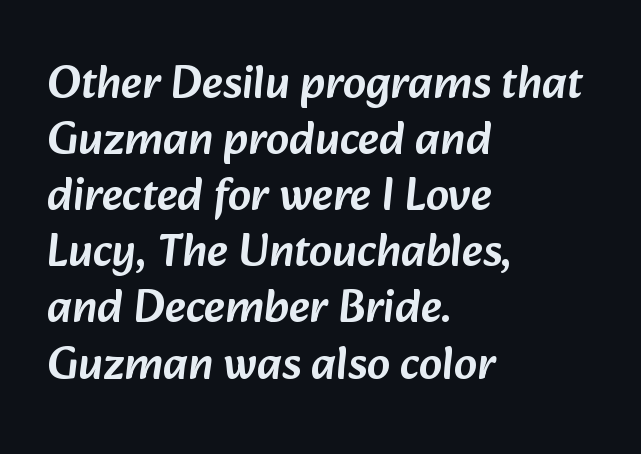
The image shows 46 px sans-serif type; set left-aligned, line spacing 1.22x, normal letter spacing, not underlined; low stroke contrast and a medium x-height.
